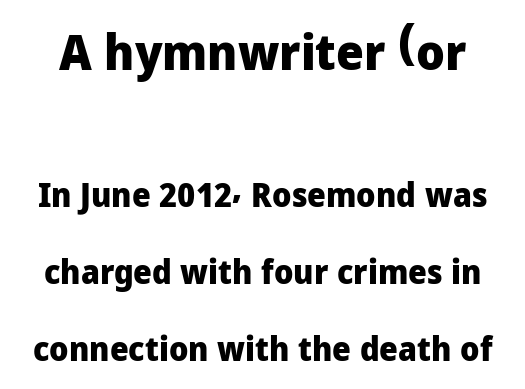
The image shows 49 px heavy sans-serif type, upright; set loose line spacing (2.34x), normal letter spacing, not underlined; the first (top) block is 1.48x larger; low stroke contrast and a medium x-height.
